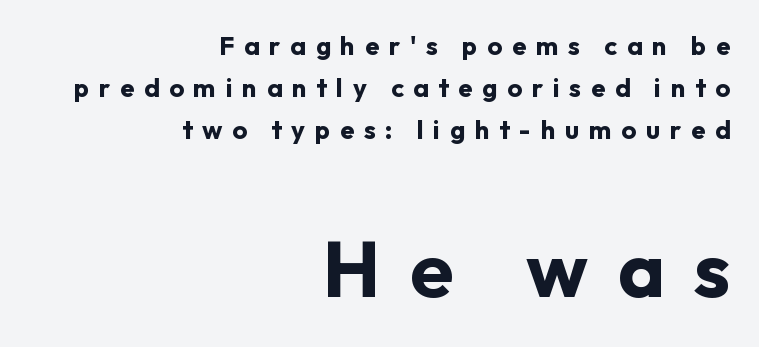
Q: Is the text bold? A: Yes.
Q: Is the text italic (slanted)? A: No, it is upright.
Q: Is the typeface a serif or a sans-serif typeface? A: Sans-serif.
Q: Is the text underlined? A: No.
Q: How is the paragraph aligned? A: Right-aligned.
Q: Is the spacing between letters normal or unusually wide? A: Unusually wide.
Q: Is the spacing between lines tight, normal or loose? A: Normal.
Q: Which block of text is set in a larger size, the first (top) or the second (bottom)? A: The second (bottom) one.
Q: Width (condensed, normal, or wide)? A: Normal.
Q: Stroke contrast? A: Low.
Q: x-height? A: Medium.
Q: Monospaced? A: No.
